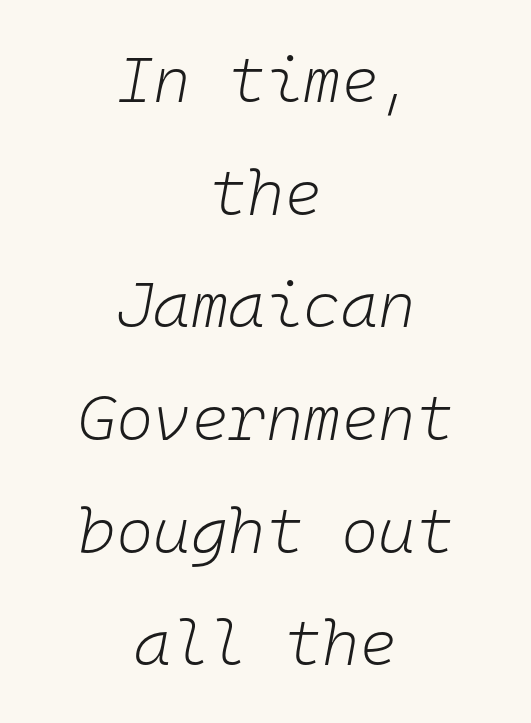
Q: Is the text bold? A: No.
Q: Is the text italic (slanted)? A: Yes, it leans right by about 10 degrees.
Q: Is the text underlined? A: No.
Q: How is the paragraph aligned? A: Centered.
Q: Is the spacing between letters normal or unusually wide? A: Normal.
Q: Width (condensed, normal, or wide)? A: Normal.
Q: Stroke contrast? A: Low.
Q: x-height? A: Medium.
Q: Monospaced? A: Yes.
